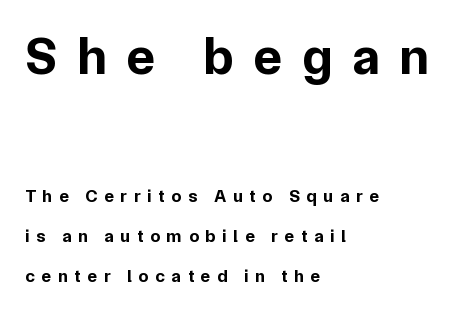
Baseline-to-baseline distance is far greater than the letter height. These lines have a slow, spaced-out rhythm from letter to letter. The rendering uses a bold face; every stroke is thick and dark. To sum up the face: it is a sans, with no serifs.
